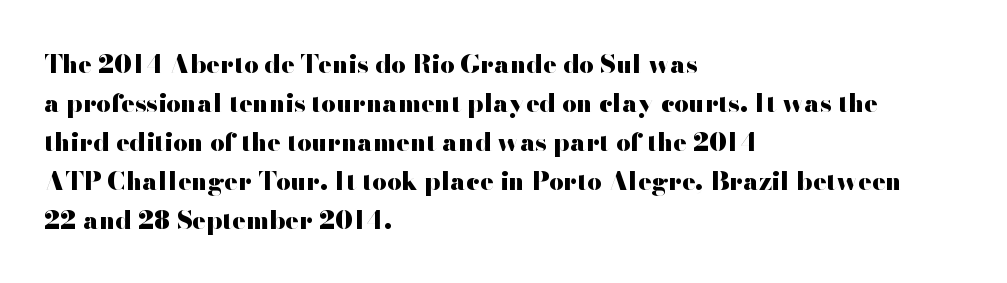
{"italic": "no", "bold": "yes", "underline": "no", "align": "left", "line_spacing": "normal", "line_spacing_ratio": 1.56, "letter_spacing": "normal", "letter_spacing_em": 0.0, "glyph_px": 25}
